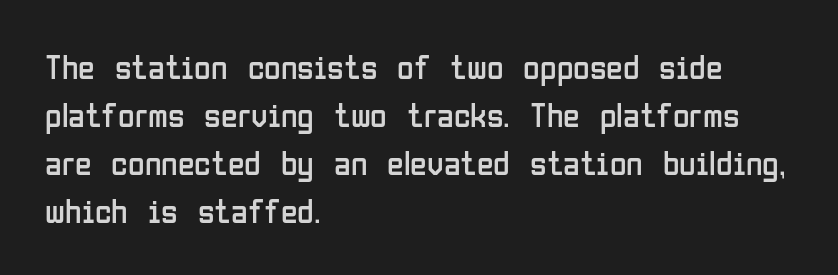
Q: Is the text bold? A: No.
Q: Is the text italic (slanted)? A: No, it is upright.
Q: Is the typeface a serif or a sans-serif typeface? A: Sans-serif.
Q: Is the text underlined? A: No.
Q: How is the paragraph aligned? A: Left-aligned.
Q: Is the spacing between letters normal or unusually wide? A: Normal.
Q: Is the spacing between lines tight, normal or loose? A: Normal.
Q: Width (condensed, normal, or wide)? A: Condensed.
Q: Stroke contrast? A: Low.
Q: x-height? A: Medium.
Q: Monospaced? A: No.
